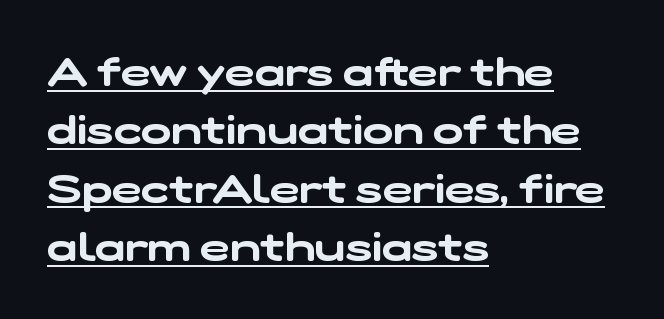
Q: Is the typeface a serif or a sans-serif typeface? A: Sans-serif.
Q: Is the text underlined? A: Yes.
Q: How is the paragraph aligned? A: Left-aligned.
Q: Is the spacing between letters normal or unusually wide? A: Normal.
Q: Is the spacing between lines tight, normal or loose? A: Normal.
Q: Width (condensed, normal, or wide)? A: Wide.
Q: Stroke contrast? A: Low.
Q: x-height? A: Medium.
Q: Monospaced? A: No.
